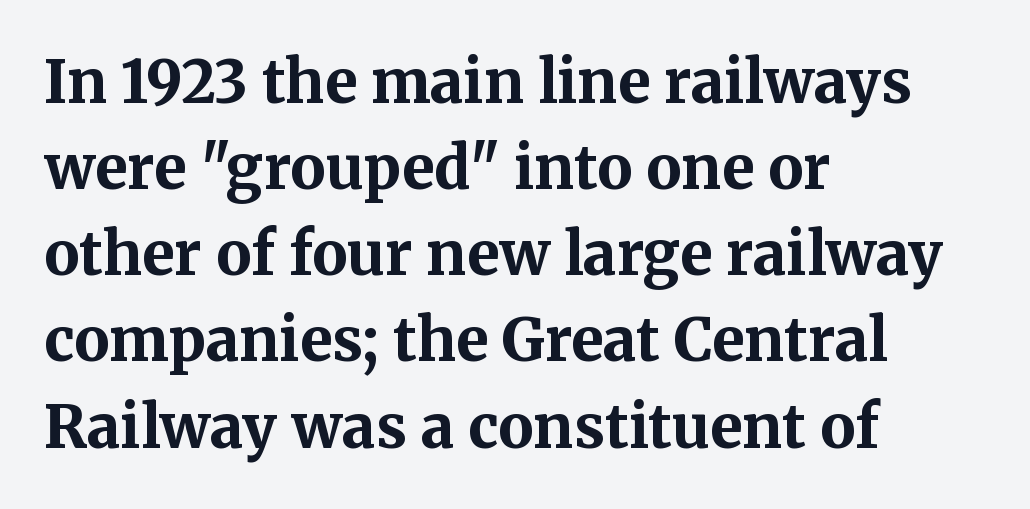
Here the designer chose a conventional face with non-uniform glyph widths. The lines in this sample share a left origin and differ only in where they stop. Posture: vertical. Notice how thick the strokes are: this is what a full bold looks like.
